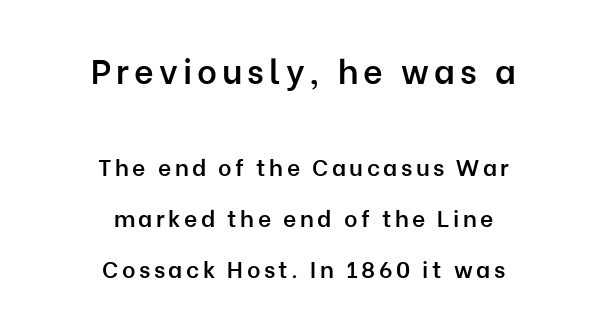
Q: Is the text bold? A: Semi-bold.
Q: Is the text italic (slanted)? A: No, it is upright.
Q: Is the typeface a serif or a sans-serif typeface? A: Sans-serif.
Q: Is the text underlined? A: No.
Q: How is the paragraph aligned? A: Centered.
Q: Is the spacing between lines tight, normal or loose? A: Loose.
Q: Which block of text is set in a larger size, the first (top) or the second (bottom)? A: The first (top) one.
Q: Width (condensed, normal, or wide)? A: Normal.
Q: Stroke contrast? A: Low.
Q: x-height? A: Medium.
Q: Monospaced? A: No.
